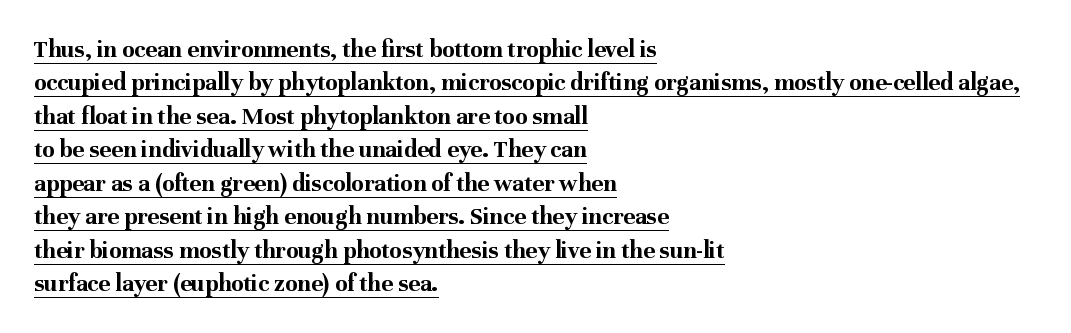
Q: Is the text bold? A: Yes.
Q: Is the text italic (slanted)? A: No, it is upright.
Q: Is the text underlined? A: Yes.
Q: How is the paragraph aligned? A: Left-aligned.
Q: Is the spacing between letters normal or unusually wide? A: Normal.
Q: Is the spacing between lines tight, normal or loose? A: Normal.
